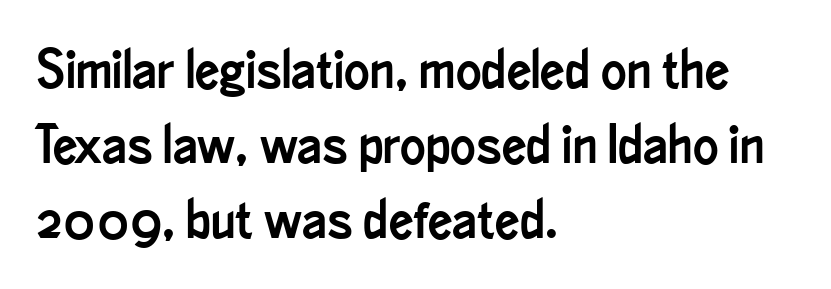
The image shows 54 px condensed sans-serif type, upright; set left-aligned, normal line spacing (1.39x), normal letter spacing, not underlined; low stroke contrast and a small x-height.
